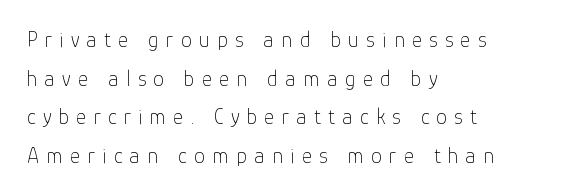
The image shows 22 px text type, upright; set left-aligned, line spacing 1.76x, unusually wide letter spacing (+0.33 em), not underlined.
